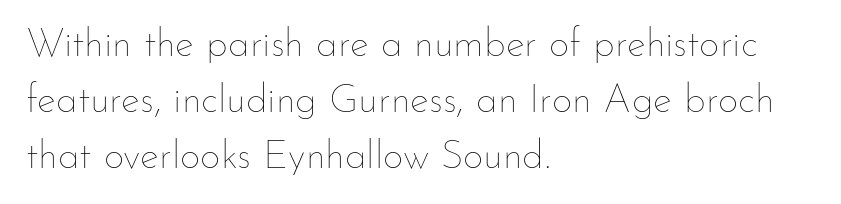
{"italic": "no", "bold": "no", "weight": "thin", "width": "normal", "stroke_contrast": "low", "x_height": "small", "monospaced": "no", "underline": "no", "align": "left", "line_spacing": "normal", "line_spacing_ratio": 1.4, "letter_spacing": "normal", "letter_spacing_em": 0.0, "glyph_px": 40}
